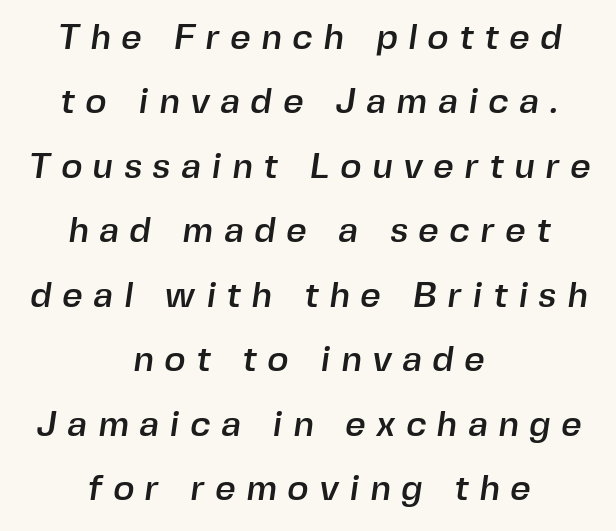
{"serif": "no", "width": "normal", "x_height": "medium", "monospaced": "no", "underline": "no", "align": "center", "line_spacing_ratio": 1.79, "letter_spacing": "wide", "letter_spacing_em": 0.29, "glyph_px": 36}
